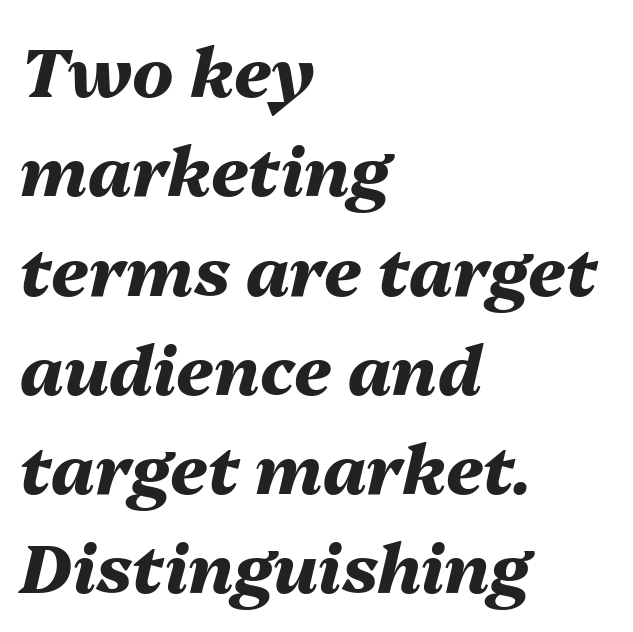
Interline gaps are of average width in this sample. The string is rendered with underlining switched off. Is the type slanted? Yes — the strokes lean at a clear angle. Spacing verdict: proportional, widths tailored to each character. The glyphs have the mass of a bold cut.
